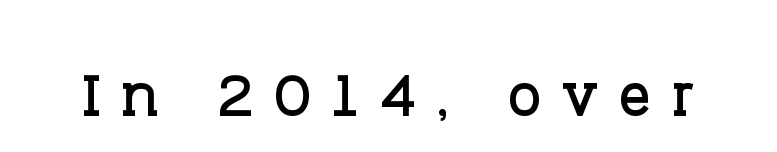
Posture: vertical. This sample has the flowing, uneven cadence of proportional lettering. Descenders are the only things crossing below the line. Does the type have serifs? Yes, each stem ends in a small foot.
